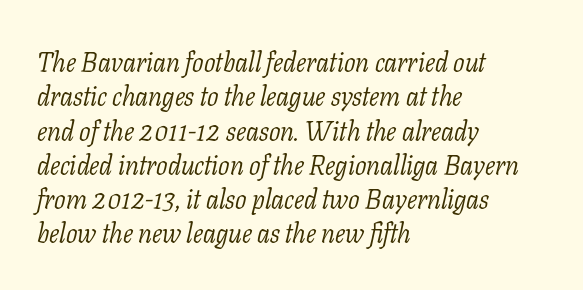
Q: Is the text bold? A: No.
Q: Is the text italic (slanted)? A: Yes, it leans right by about 11 degrees.
Q: Is the text underlined? A: No.
Q: How is the paragraph aligned? A: Left-aligned.
Q: Is the spacing between letters normal or unusually wide? A: Normal.
Q: Is the spacing between lines tight, normal or loose? A: Normal.
